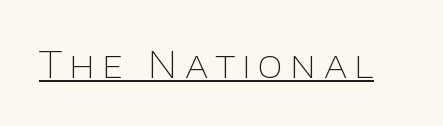
The image shows 37 px thin sans-serif type, upright; set underlined; low stroke contrast and a large x-height.
